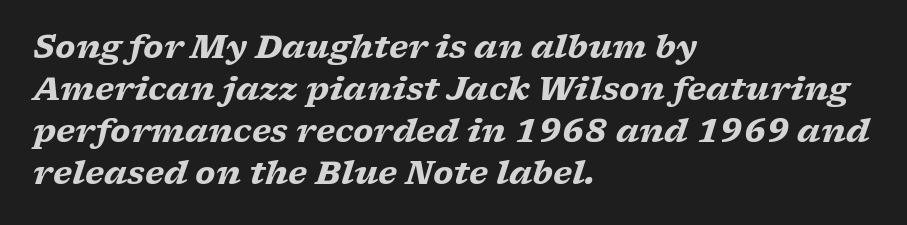
The image shows 32 px heavy, wide serif type, italic (leaning right); set left-aligned, normal line spacing (1.31x), normal letter spacing, not underlined; low stroke contrast and a medium x-height.
